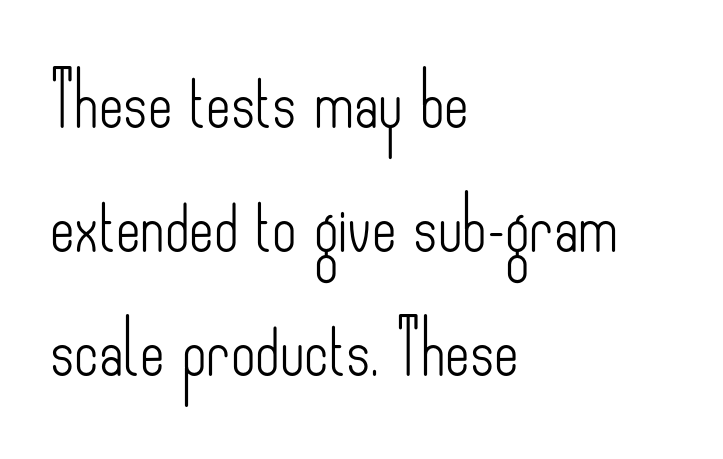
The image shows 53 px light, condensed sans-serif type, upright; set left-aligned, loose line spacing (2.34x), normal letter spacing, not underlined; low stroke contrast and a small x-height.
